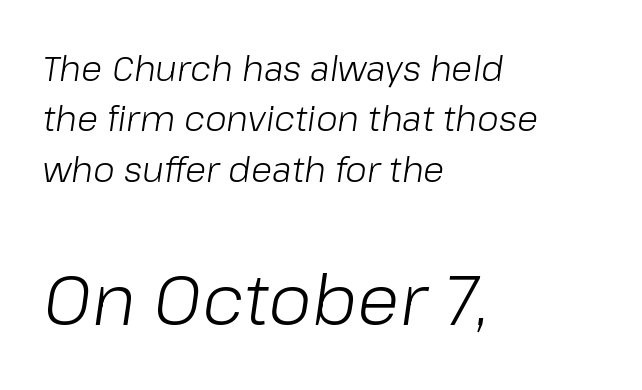
Q: Is the text bold? A: No.
Q: Is the text italic (slanted)? A: Yes, it leans right by about 8 degrees.
Q: Is the text underlined? A: No.
Q: How is the paragraph aligned? A: Left-aligned.
Q: Is the spacing between letters normal or unusually wide? A: Normal.
Q: Is the spacing between lines tight, normal or loose? A: Normal.
Q: Which block of text is set in a larger size, the first (top) or the second (bottom)? A: The second (bottom) one.
Q: Width (condensed, normal, or wide)? A: Normal.
Q: Stroke contrast? A: Low.
Q: x-height? A: Medium.
Q: Monospaced? A: No.
